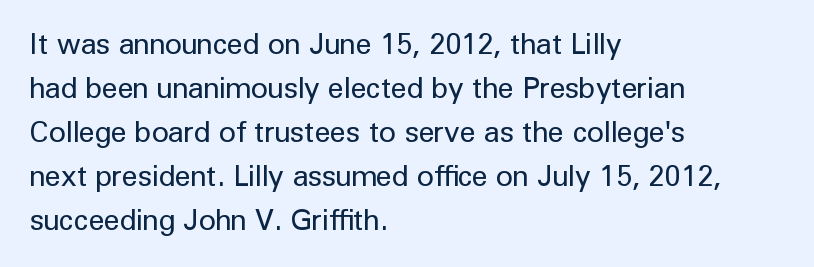
{"serif": "no", "italic": "no", "bold": "no", "weight": "regular", "width": "normal", "stroke_contrast": "low", "x_height": "medium", "monospaced": "no", "underline": "no", "align": "left", "line_spacing": "normal", "line_spacing_ratio": 1.52, "letter_spacing": "normal", "letter_spacing_em": 0.0, "glyph_px": 29}
